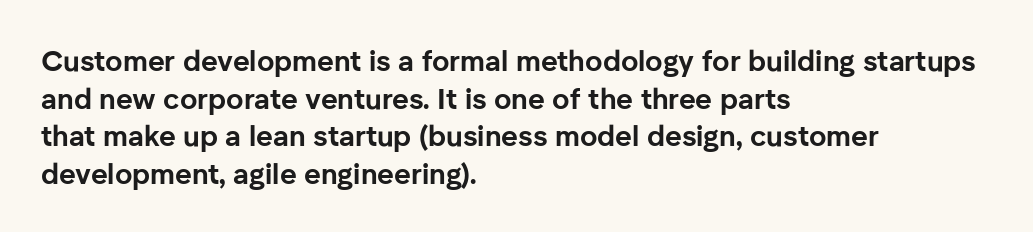
A typesetter would call this proportional, since set widths differ per character. Here the glyphs are tracked normally, forming tight word shapes. Pretty heavy lettering here — definitely bold. Each row of text sits above clean, open space. Nope, no serifs anywhere on these letters.
